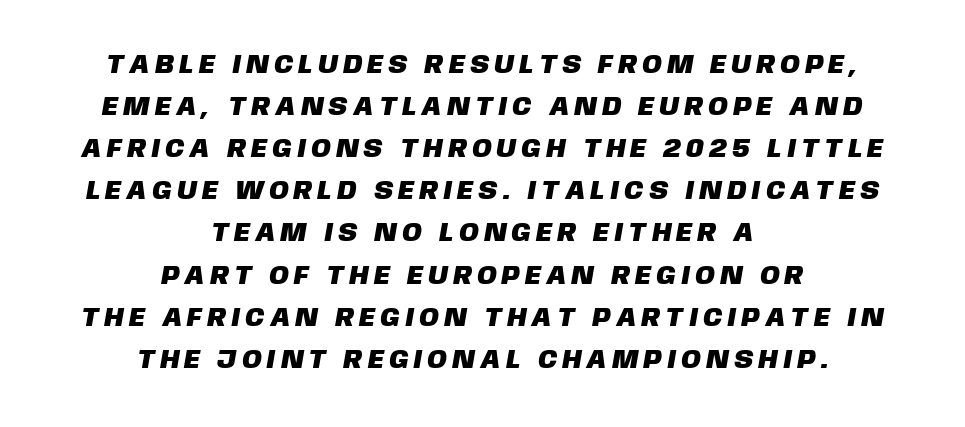
{"underline": "no", "align": "center", "line_spacing": "normal", "line_spacing_ratio": 1.62, "letter_spacing": "wide", "letter_spacing_em": 0.25, "glyph_px": 26}
